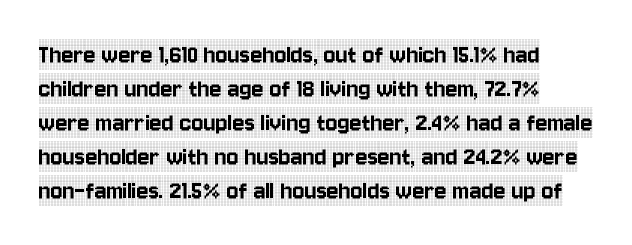
{"serif": "yes", "italic": "no", "width": "condensed", "x_height": "large", "monospaced": "no", "underline": "no", "line_spacing_ratio": 1.21, "letter_spacing": "normal", "letter_spacing_em": 0.0, "glyph_px": 28}
